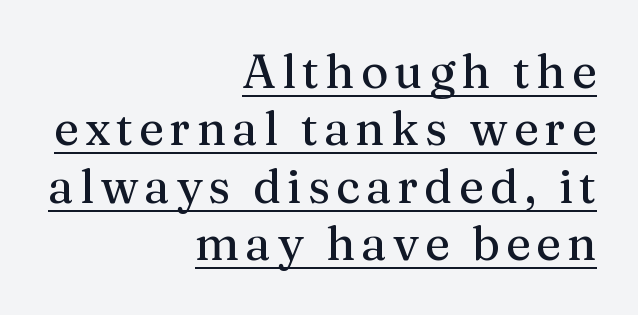
The image shows 47 px serif type, upright; set right-aligned, line spacing 1.22x, underlined; medium stroke contrast and a medium x-height.
